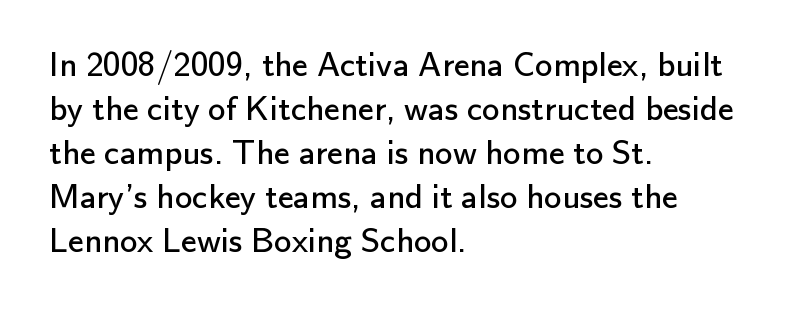
The image shows 35 px regular-weight sans-serif type, upright; set left-aligned, normal line spacing (1.26x), normal letter spacing, not underlined; low stroke contrast and a small x-height.
